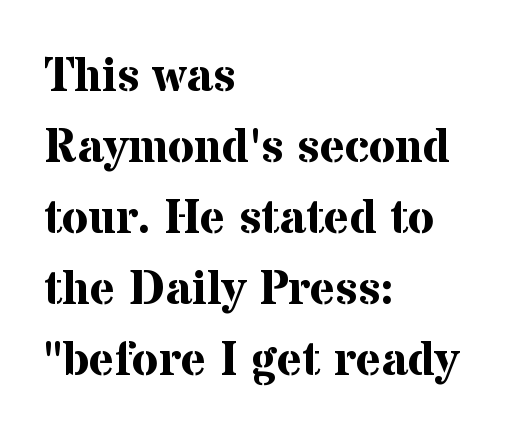
The image shows 48 px bold serif type, upright; set left-aligned, normal line spacing (1.48x), normal letter spacing, not underlined; medium stroke contrast and a medium x-height.
